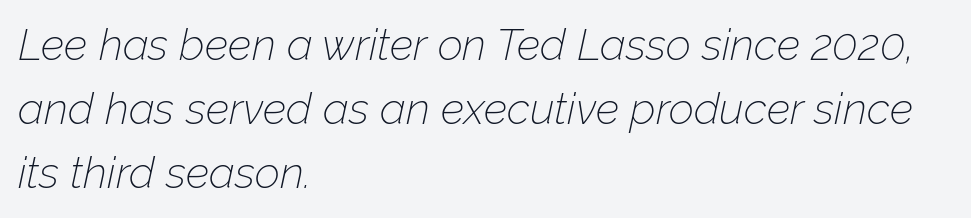
Q: Is the text bold? A: No.
Q: Is the text italic (slanted)? A: Yes, it leans right by about 12 degrees.
Q: Is the text underlined? A: No.
Q: How is the paragraph aligned? A: Left-aligned.
Q: Is the spacing between letters normal or unusually wide? A: Normal.
Q: Is the spacing between lines tight, normal or loose? A: Normal.
Q: Width (condensed, normal, or wide)? A: Normal.
Q: Stroke contrast? A: Low.
Q: x-height? A: Medium.
Q: Monospaced? A: No.
